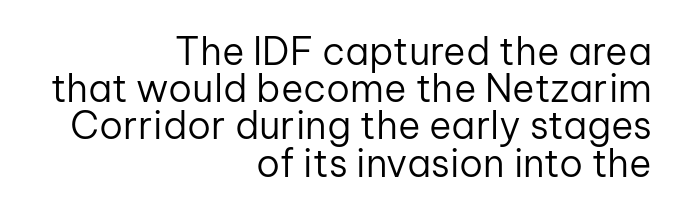
A light-to-regular cut is what we see here. Each letter keeps its own natural width here, so spacing adapts to shape. Descender tails drop into unmarked territory. Tall strokes in this sample are plumb rather than angled. Every row of glyphs terminates at an identical x-position on the right. The space between consecutive lines is stingy.
